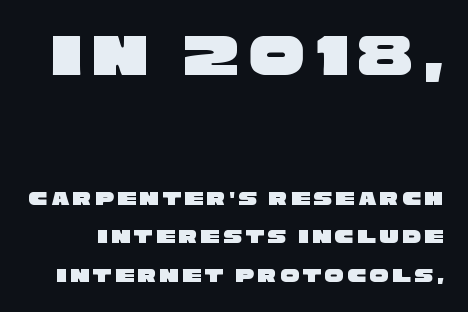
{"serif": "no", "width": "wide", "stroke_contrast": "low", "x_height": "large", "monospaced": "no", "underline": "no", "line_spacing_ratio": 1.83, "larger_block": "first", "size_ratio": 2.95, "glyph_px": 62}
